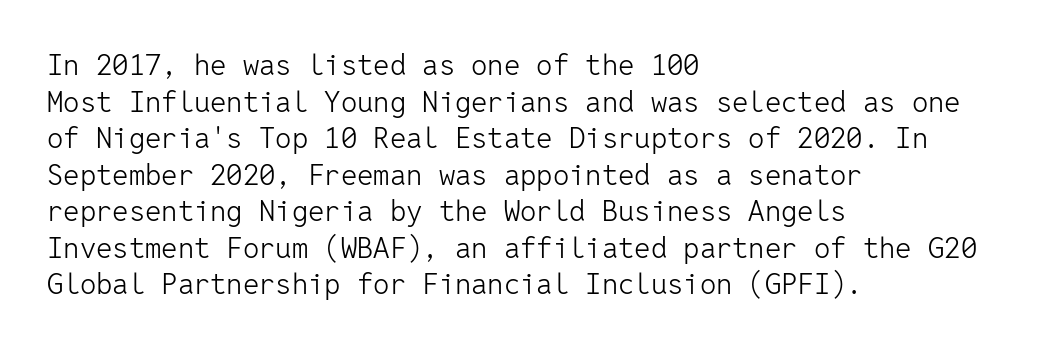
The image shows 29 px light sans-serif type, upright, monospaced; set left-aligned, normal line spacing (1.26x), normal letter spacing, not underlined; low stroke contrast and a medium x-height.
